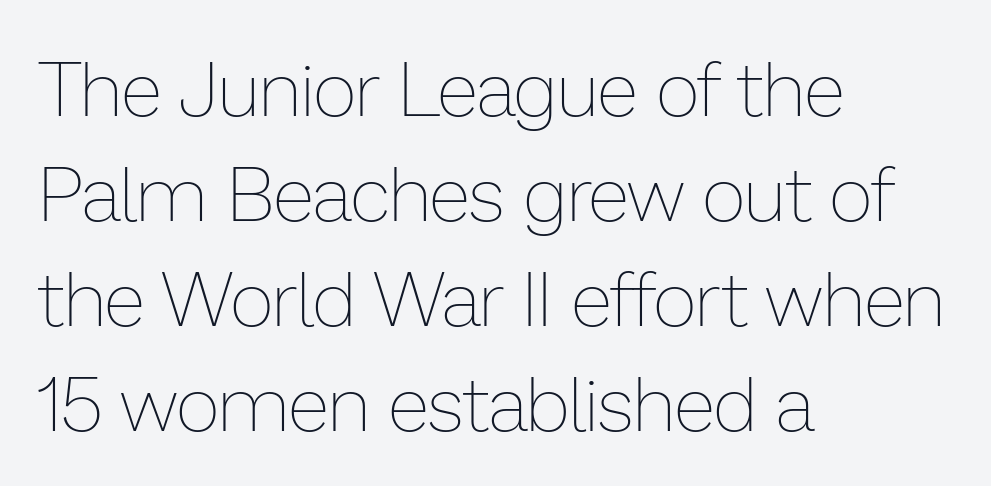
The image shows 76 px thin type, upright; set left-aligned, normal line spacing (1.38x), normal letter spacing, not underlined; low stroke contrast and a medium x-height.
